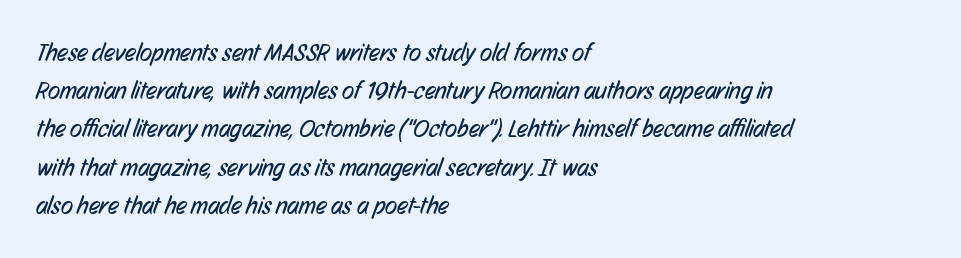
The image shows 25 px text type; set left-aligned, normal line spacing (1.53x), normal letter spacing, not underlined.
